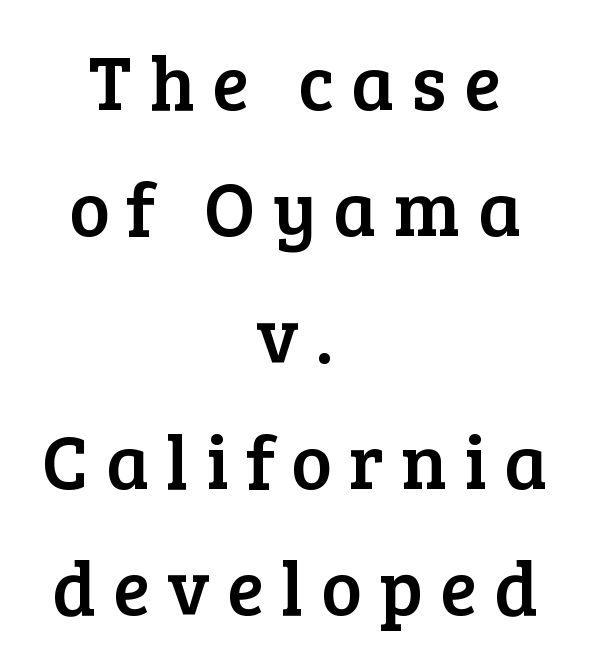
Q: Is the text italic (slanted)? A: No, it is upright.
Q: Is the typeface a serif or a sans-serif typeface? A: Serif.
Q: Is the text underlined? A: No.
Q: How is the paragraph aligned? A: Centered.
Q: Is the spacing between letters normal or unusually wide? A: Unusually wide.
Q: Is the spacing between lines tight, normal or loose? A: Normal.
Q: Width (condensed, normal, or wide)? A: Normal.
Q: Stroke contrast? A: Low.
Q: x-height? A: Medium.
Q: Monospaced? A: No.
